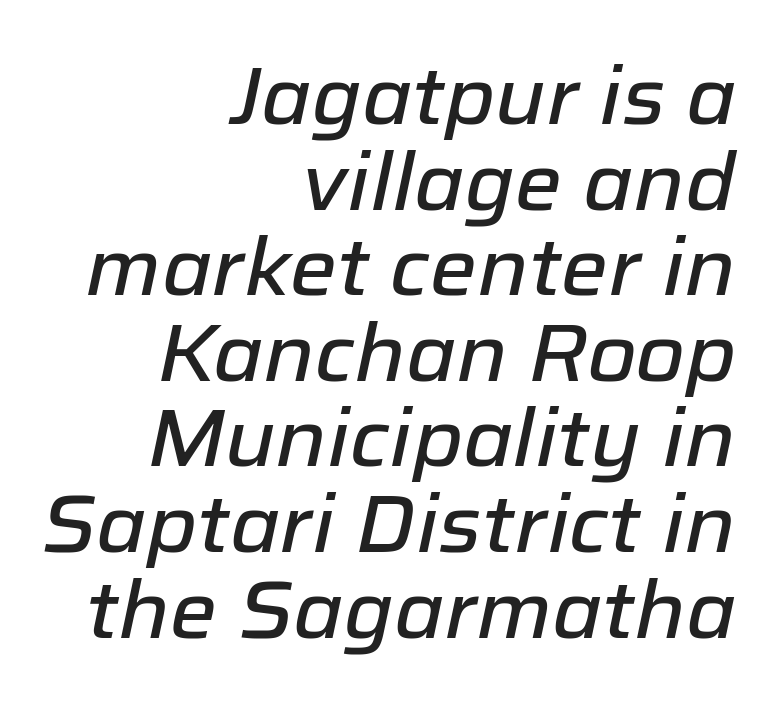
The image shows 80 px text type, italic (leaning right); set right-aligned, tight line spacing (1.07x), normal letter spacing, not underlined; low stroke contrast and a medium x-height.
